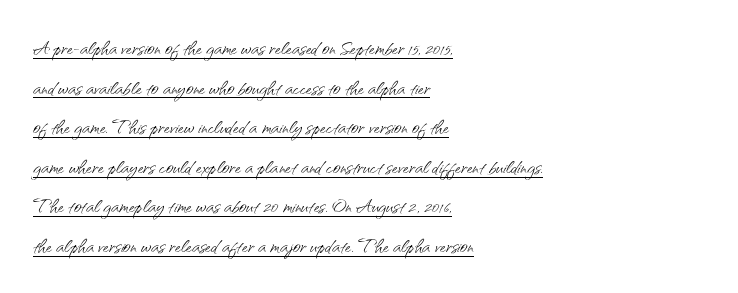
Q: Is the text bold? A: No.
Q: Is the text italic (slanted)? A: Yes.
Q: Is the text underlined? A: Yes.
Q: How is the paragraph aligned? A: Left-aligned.
Q: Is the spacing between letters normal or unusually wide? A: Normal.
Q: Is the spacing between lines tight, normal or loose? A: Normal.
